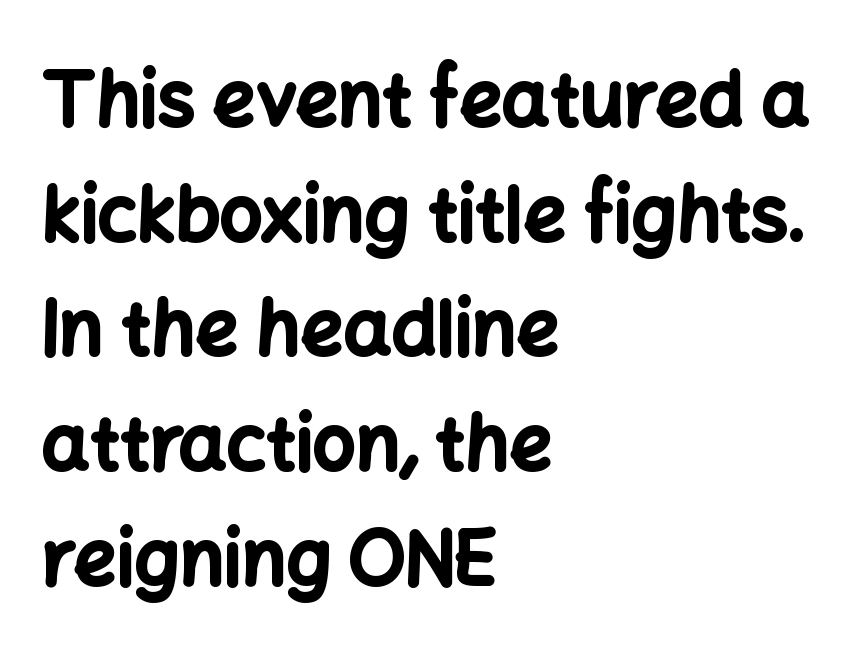
{"serif": "no", "italic": "no", "bold": "yes", "weight": "bold", "width": "normal", "stroke_contrast": "low", "x_height": "medium", "monospaced": "no", "underline": "no", "align": "left", "line_spacing": "normal", "line_spacing_ratio": 1.53, "letter_spacing": "normal", "letter_spacing_em": 0.0, "glyph_px": 75}
